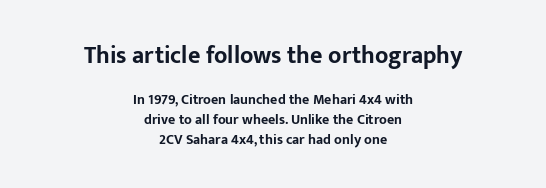
The image shows 24 px bold type, upright; set centered, normal line spacing (1.42x), normal letter spacing, not underlined; the first (top) block is 1.71x larger.
